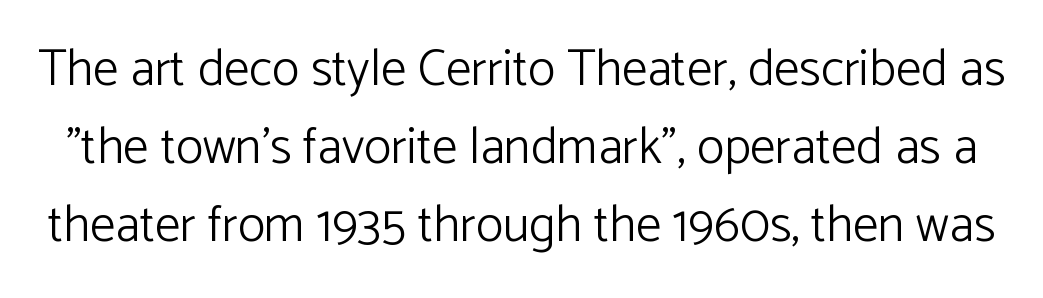
The image shows 51 px light sans-serif type, upright; set normal line spacing (1.53x), normal letter spacing, not underlined; low stroke contrast and a medium x-height.
